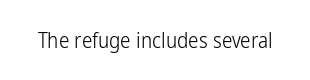
{"italic": "no", "bold": "no", "underline": "no", "letter_spacing": "normal", "letter_spacing_em": 0.0, "glyph_px": 21}
